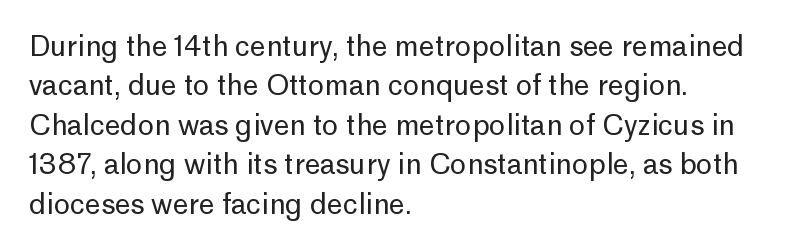
The letters carry no serifs — their stems end cleanly without finishing strokes. The strokes carry an ordinary text weight at most. Does extra space separate the letters? No, they use regular spacing. Here the designer chose a conventional face with non-uniform glyph widths.
